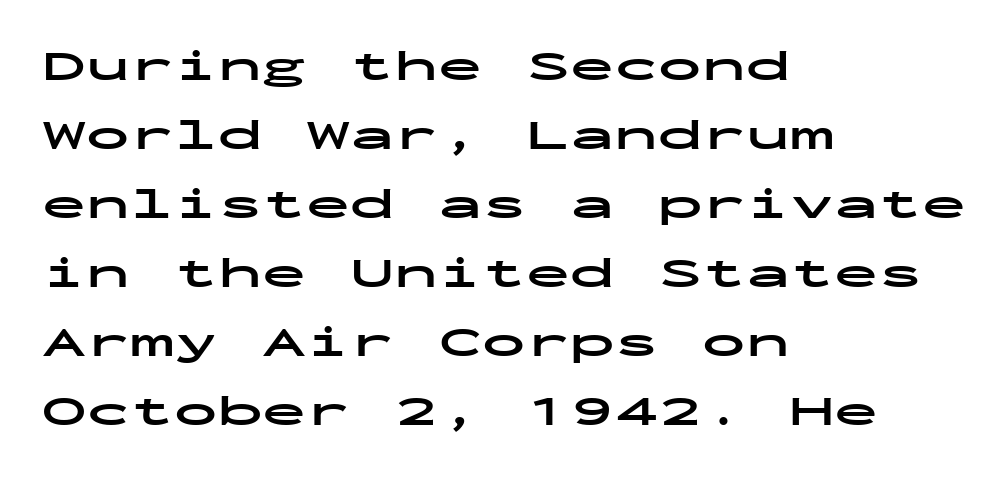
Regarding serifs, this sample does without them. Visually the block forms a straight wall on the left and a jagged coastline on the right. Vertical spacing — default. Spacing between characters is what you'd get straight out of the box. This is heavy type, rendered in bold.
